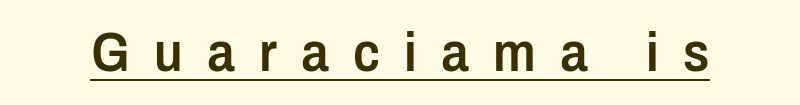
The face used here is rendered with a markedly widened letterfit. Notice how the stems are strictly vertical — no italics here. Summary of weight: moderately heavy, a semibold. Serif or sans? Sans — the stroke terminals are bare. The rendering uses natural spacing where letterforms have individual widths.
